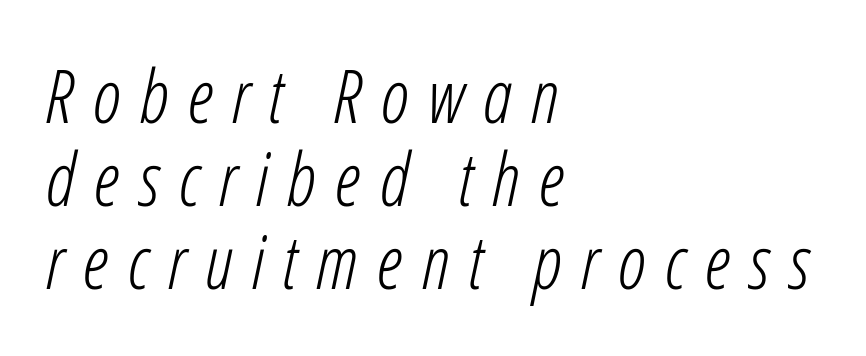
Does extra space separate the letters? Yes, quite a lot of it. Emphasis-style slanted type is in use. The block of text is dense from top to bottom, with scant space between rows. No letter is thick-stroked: the sample isn't bold. Honestly, there is no underline to notice here at all.
